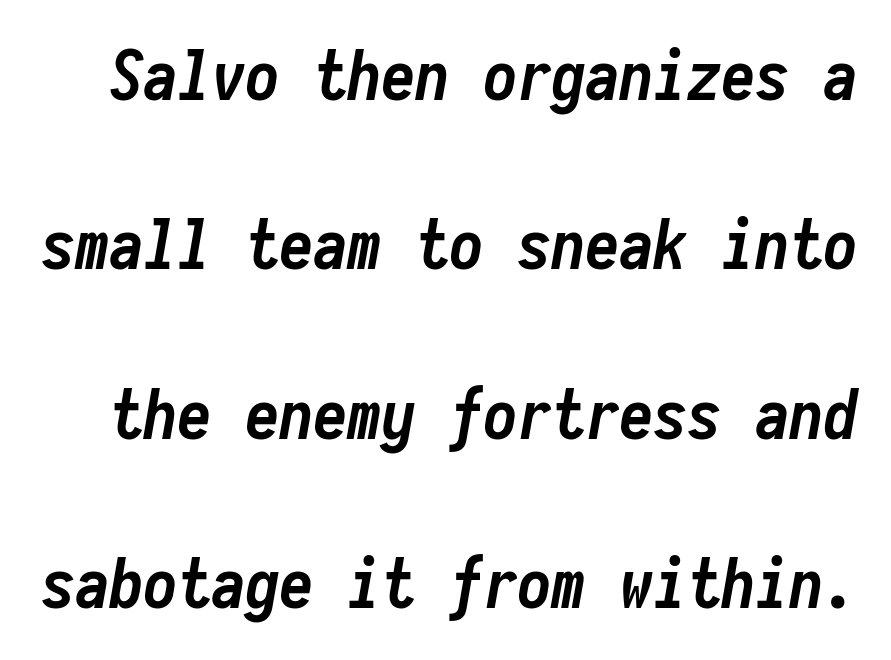
Q: Is the text bold? A: Yes.
Q: Is the text italic (slanted)? A: Yes, it leans right by about 10 degrees.
Q: Is the text underlined? A: No.
Q: Is the spacing between letters normal or unusually wide? A: Normal.
Q: Is the spacing between lines tight, normal or loose? A: Loose.
Q: Width (condensed, normal, or wide)? A: Condensed.
Q: Stroke contrast? A: Low.
Q: x-height? A: Medium.
Q: Monospaced? A: Yes.
